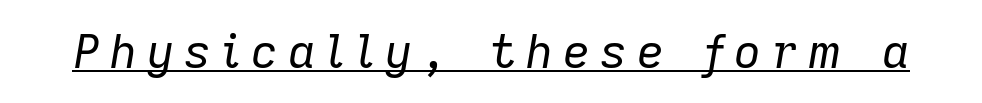
The rendering applies a slant to the glyphs. In designer terms, the underline attribute is active on this setting. The face used here is proportionally spaced, like ordinary book or web type. Is the type heavy? It reads as light-to-regular instead. Between one letter and the next there's a generous, obvious gap.
